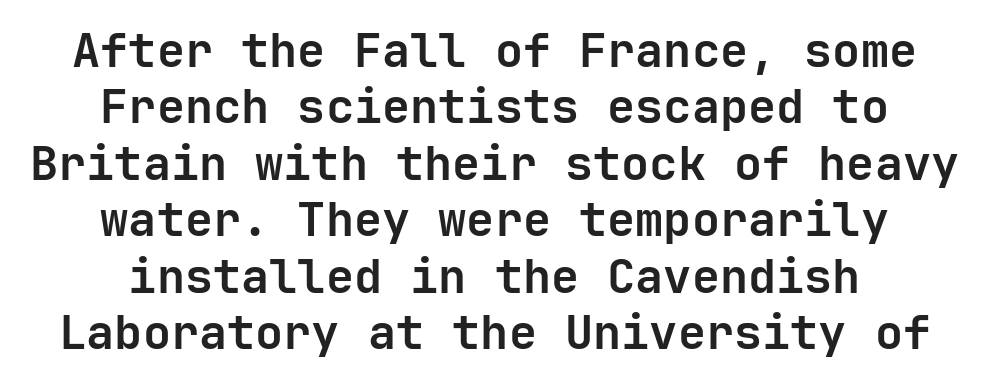
Q: Is the text bold? A: Yes.
Q: Is the text italic (slanted)? A: No, it is upright.
Q: Is the typeface a serif or a sans-serif typeface? A: Sans-serif.
Q: Is the text underlined? A: No.
Q: How is the paragraph aligned? A: Centered.
Q: Is the spacing between letters normal or unusually wide? A: Normal.
Q: Width (condensed, normal, or wide)? A: Normal.
Q: Stroke contrast? A: Low.
Q: x-height? A: Medium.
